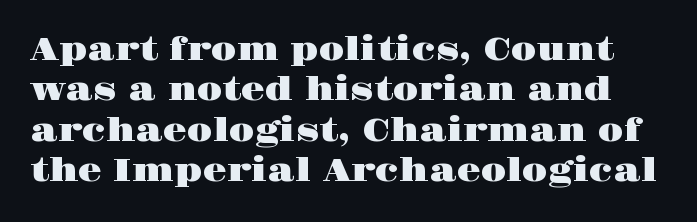
The image shows 31 px wide serif type, upright; set normal line spacing (1.3x), normal letter spacing, not underlined; high stroke contrast and a large x-height.
